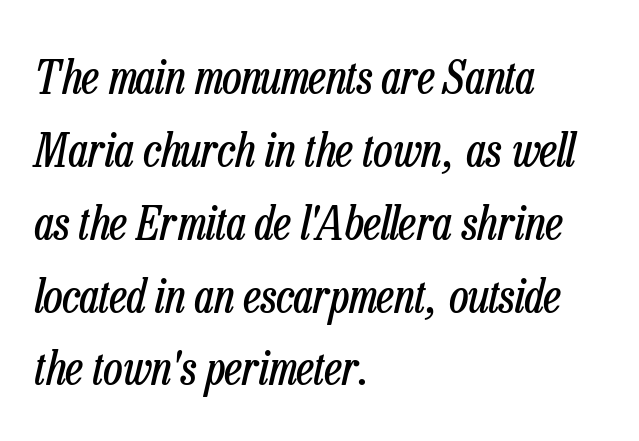
The image shows 47 px regular-weight, condensed type, italic (leaning right); set left-aligned, normal line spacing (1.55x), normal letter spacing, not underlined; low stroke contrast and a medium x-height.
